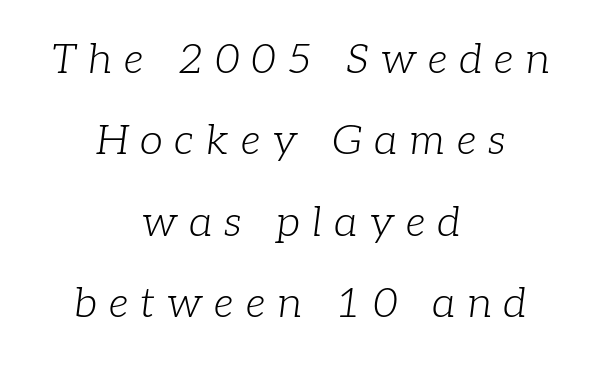
Q: Is the text bold? A: No.
Q: Is the text italic (slanted)? A: Yes, it leans right by about 7 degrees.
Q: Is the typeface a serif or a sans-serif typeface? A: Serif.
Q: Is the text underlined? A: No.
Q: How is the paragraph aligned? A: Centered.
Q: Is the spacing between letters normal or unusually wide? A: Unusually wide.
Q: Is the spacing between lines tight, normal or loose? A: Loose.
Q: Width (condensed, normal, or wide)? A: Normal.
Q: Stroke contrast? A: Low.
Q: x-height? A: Medium.
Q: Monospaced? A: No.
